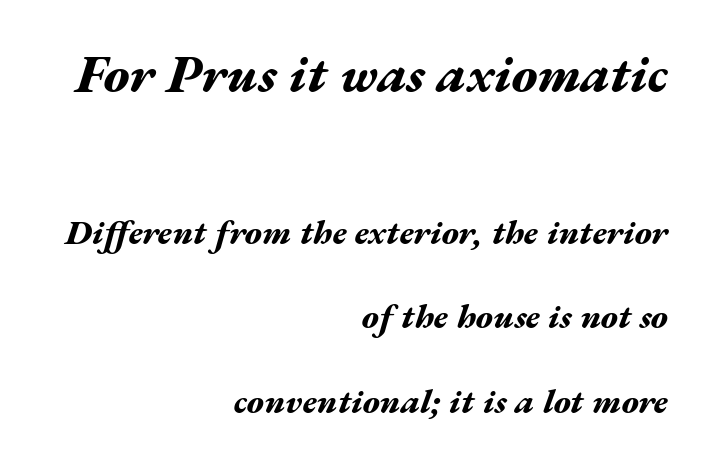
Q: Is the text bold? A: Yes.
Q: Is the text italic (slanted)? A: Yes, it leans right by about 17 degrees.
Q: Is the text underlined? A: No.
Q: How is the paragraph aligned? A: Right-aligned.
Q: Is the spacing between letters normal or unusually wide? A: Normal.
Q: Is the spacing between lines tight, normal or loose? A: Loose.
Q: Which block of text is set in a larger size, the first (top) or the second (bottom)? A: The first (top) one.
Q: Width (condensed, normal, or wide)? A: Wide.
Q: Stroke contrast? A: Medium.
Q: x-height? A: Medium.
Q: Monospaced? A: No.
